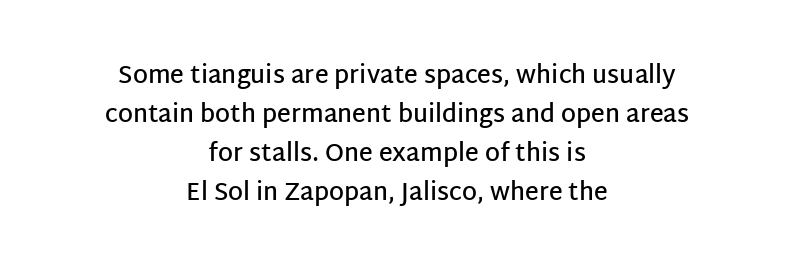
The image shows 24 px text type, upright; set centered, normal line spacing (1.63x), normal letter spacing, not underlined.
